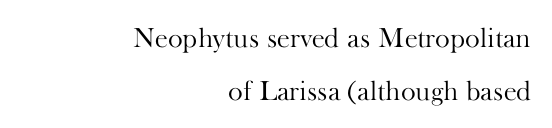
The image shows 28 px light serif type, upright; set right-aligned, loose line spacing (1.91x), normal letter spacing, not underlined; high stroke contrast and a small x-height.
